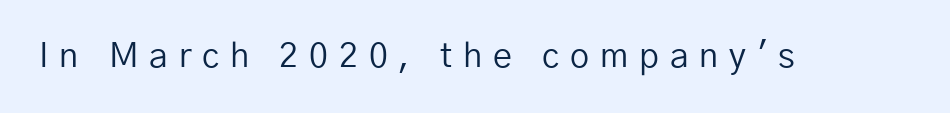
The rendering uses natural spacing where letterforms have individual widths. The face used here is a sans, in the tradition of grotesques and geometrics. Notice how the stems are strictly vertical — no italics here. This reads as an unemphasized weight, regular at the heaviest. Check under the words: just untouched page. Tracking here is generous; glyphs stand well apart from one another.
